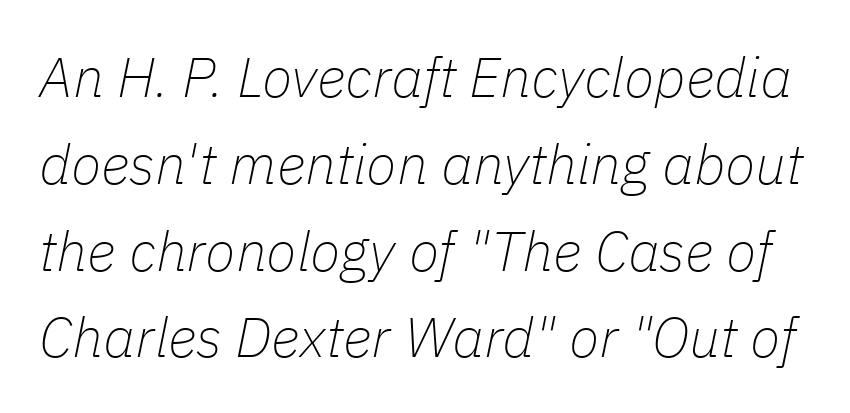
This sample has the flowing, uneven cadence of proportional lettering. Check under the words: just untouched page. Horizontal bands of white between lines are of average thickness. A light-to-regular cut is what we see here. The glyphs look as if they've been sheared to an angle. Look at the tracking — it's just the regular setting, nothing added.
